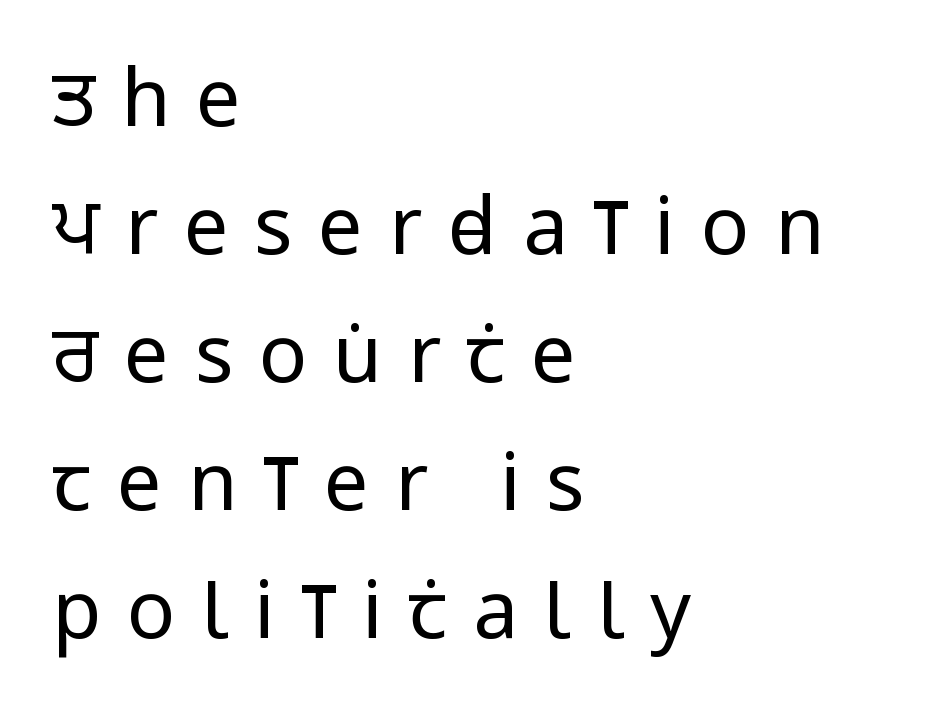
{"serif": "no", "italic": "no", "bold": "no", "weight": "regular", "width": "condensed", "stroke_contrast": "low", "x_height": "large", "monospaced": "no", "underline": "no", "align": "left", "line_spacing": "normal", "line_spacing_ratio": 1.6, "letter_spacing": "wide", "letter_spacing_em": 0.32, "glyph_px": 80}
